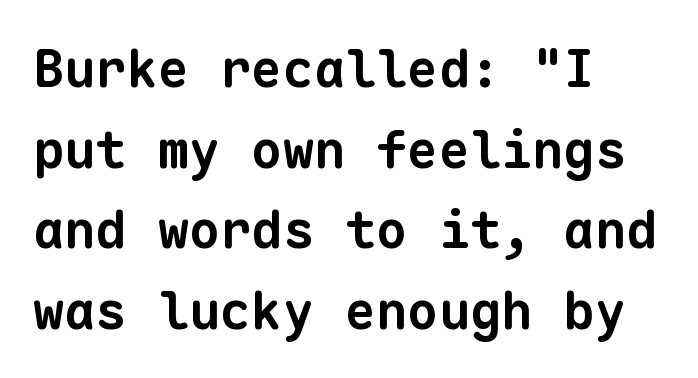
The image shows 52 px bold sans-serif type, monospaced; set left-aligned, normal line spacing (1.55x), normal letter spacing, not underlined; low stroke contrast and a medium x-height.
